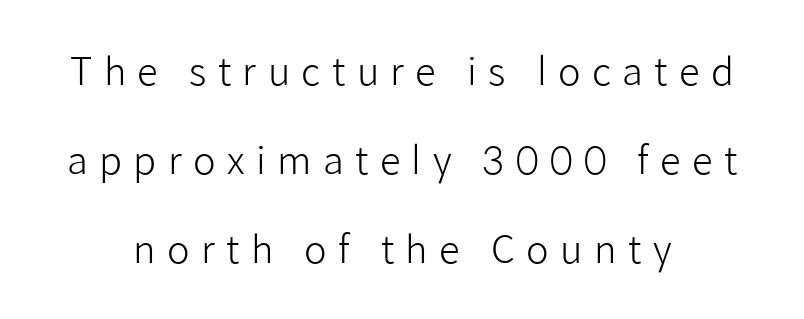
The weight tops out at a normal text grade. What's the leading like? Stretched, with rows far apart. A typesetter would label this face a sans. The lettering stays uniformly vertical, giving the passage a roman look. Does extra space separate the letters? Yes, quite a lot of it.
